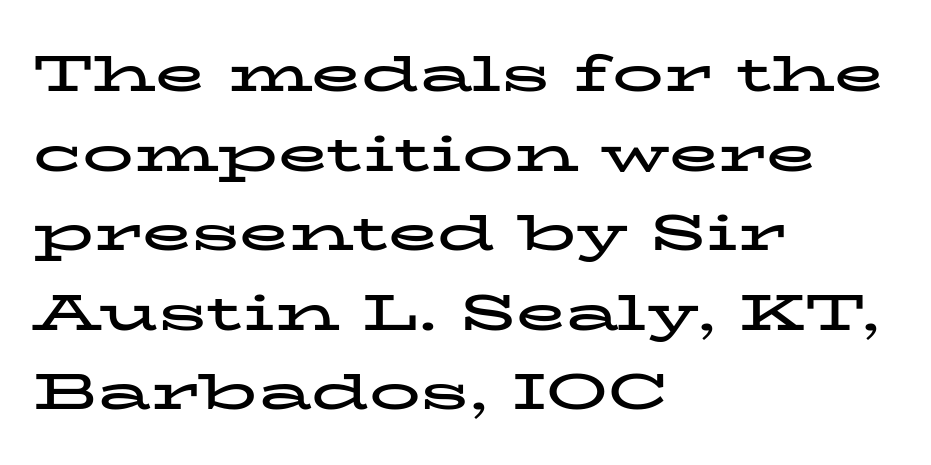
The image shows 51 px bold, wide serif type, upright; set left-aligned, normal line spacing (1.56x), normal letter spacing, not underlined; low stroke contrast and a medium x-height.
